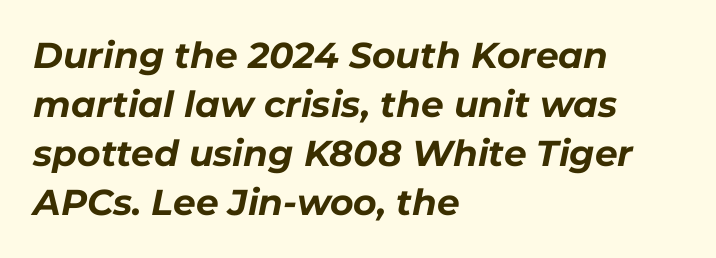
{"italic": "yes", "lean": "right", "slant_degrees": 11, "bold": "yes", "weight": "bold", "width": "normal", "stroke_contrast": "low", "x_height": "medium", "monospaced": "no", "underline": "no", "align": "left", "line_spacing": "normal", "line_spacing_ratio": 1.36, "letter_spacing": "normal", "letter_spacing_em": 0.0, "glyph_px": 36}
